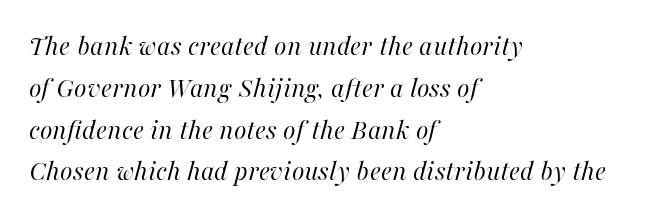
A typesetter would call this proportional, since set widths differ per character. In terms of posture, this sample is oblique. The space between consecutive lines is moderate. The strip under each line holds only bare page. What stands out about the letter spacing? Nothing — it is the standard amount.
